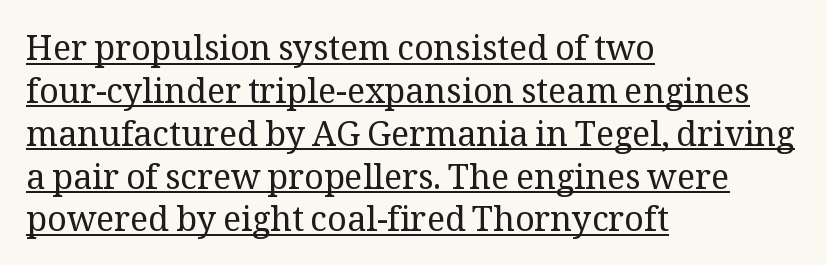
Q: Is the text bold? A: No.
Q: Is the text italic (slanted)? A: No, it is upright.
Q: Is the typeface a serif or a sans-serif typeface? A: Serif.
Q: Is the text underlined? A: Yes.
Q: How is the paragraph aligned? A: Left-aligned.
Q: Is the spacing between letters normal or unusually wide? A: Normal.
Q: Is the spacing between lines tight, normal or loose? A: Normal.
Q: Width (condensed, normal, or wide)? A: Normal.
Q: Stroke contrast? A: Medium.
Q: x-height? A: Medium.
Q: Monospaced? A: No.
